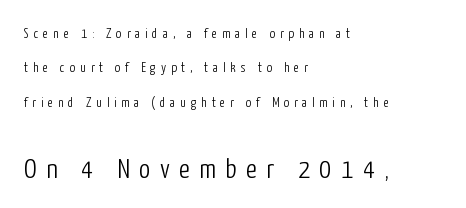
{"serif": "no", "italic": "no", "bold": "no", "weight": "light", "width": "condensed", "stroke_contrast": "low", "x_height": "medium", "monospaced": "no", "underline": "no", "align": "left", "line_spacing": "loose", "line_spacing_ratio": 2.46, "letter_spacing": "wide", "letter_spacing_em": 0.34, "larger_block": "second", "size_ratio": 2.0, "glyph_px": 28}
